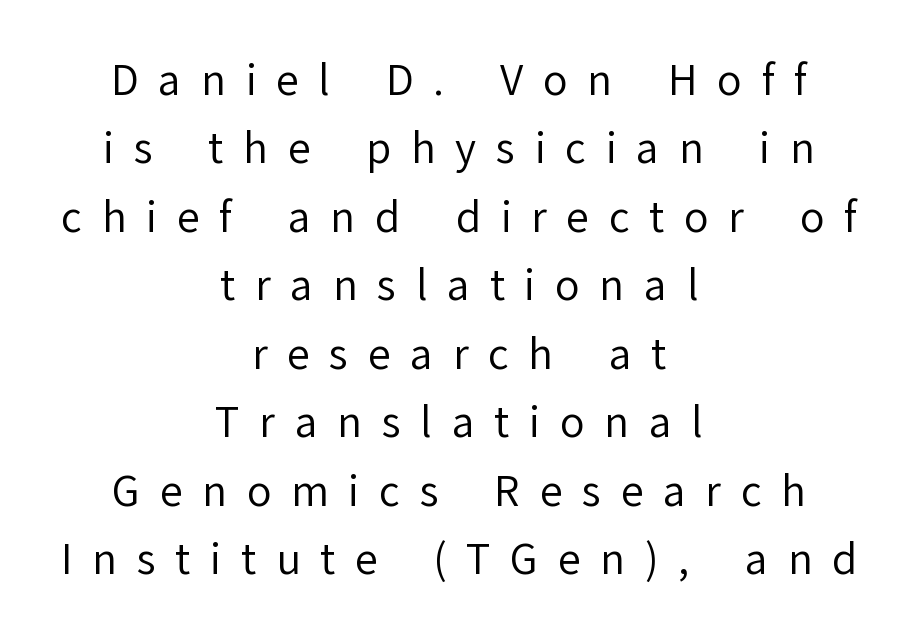
The image shows 41 px regular-weight sans-serif type, upright; set centered, normal line spacing (1.67x), unusually wide letter spacing (+0.48 em), not underlined; low stroke contrast and a medium x-height.
